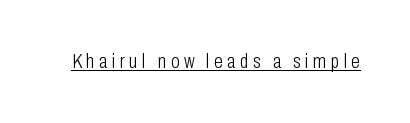
Every word sits above its own underline. Bold? No — there's no thickening of the strokes. There is plenty of visible air inserted between adjacent glyphs. Vertical strokes here are truly vertical.
